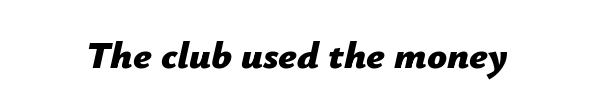
Is the letter spacing exaggerated? No — it looks like the ordinary default. Each letter keeps its own natural width here, so spacing adapts to shape. Beneath every word, the page is bare. The rendering uses a bold face; every stroke is thick and dark. The typography opts for an oblique posture over an upright one.
